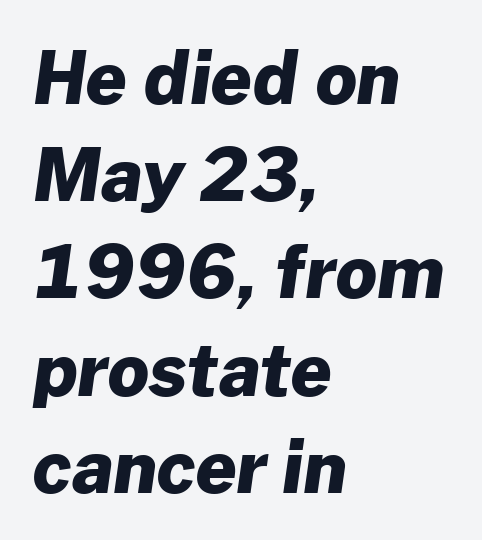
The image shows 72 px heavy sans-serif type; set left-aligned, normal line spacing (1.35x), normal letter spacing, not underlined; low stroke contrast and a medium x-height.
